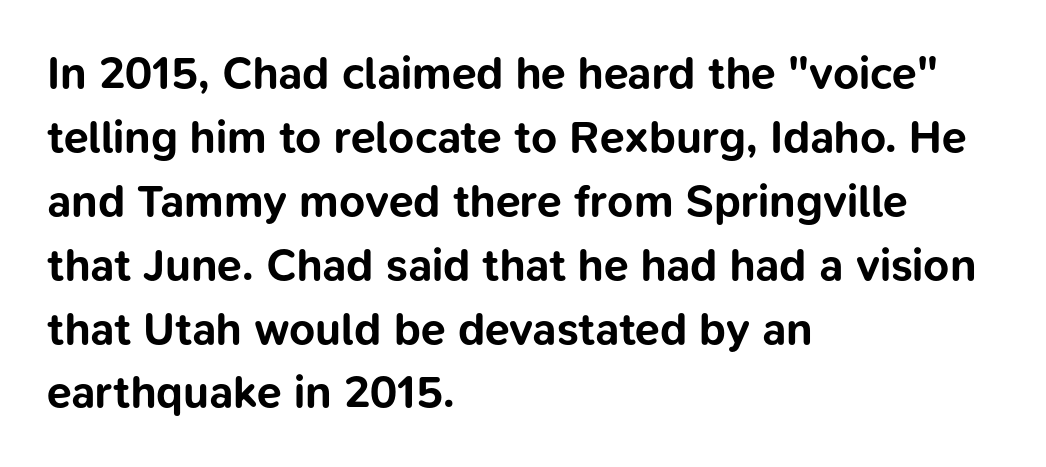
{"serif": "no", "italic": "no", "bold": "yes", "weight": "bold", "width": "normal", "stroke_contrast": "low", "x_height": "medium", "monospaced": "no", "underline": "no", "align": "left", "line_spacing": "normal", "line_spacing_ratio": 1.42, "letter_spacing": "normal", "letter_spacing_em": 0.0, "glyph_px": 45}
